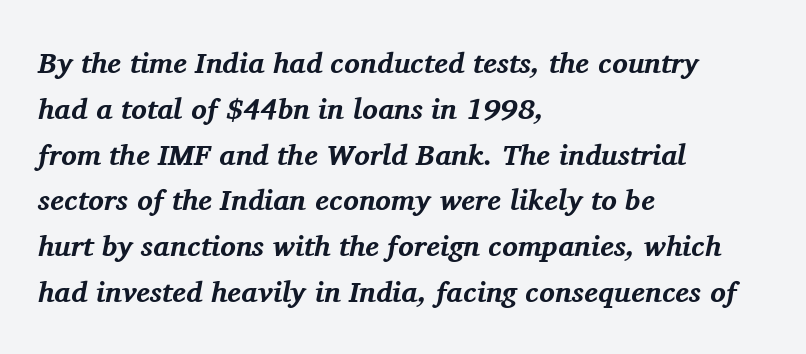
The image shows 29 px bold serif type, italic (leaning right); set left-aligned, normal line spacing (1.58x), normal letter spacing, not underlined; medium stroke contrast and a medium x-height.
